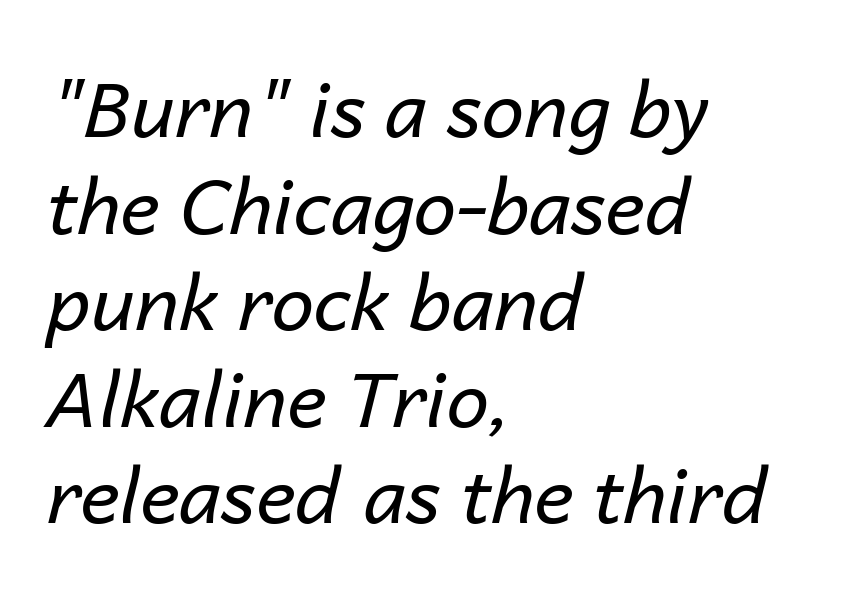
Leading matches the norm, producing a regular column. This sample uses plain, unmodified letter spacing. In CSS terms this would be text-align: left. Check the space under the baseline: it is left empty. Each letter keeps its own natural width here, so spacing adapts to shape. Stem width sits at or under what a default text font uses.
